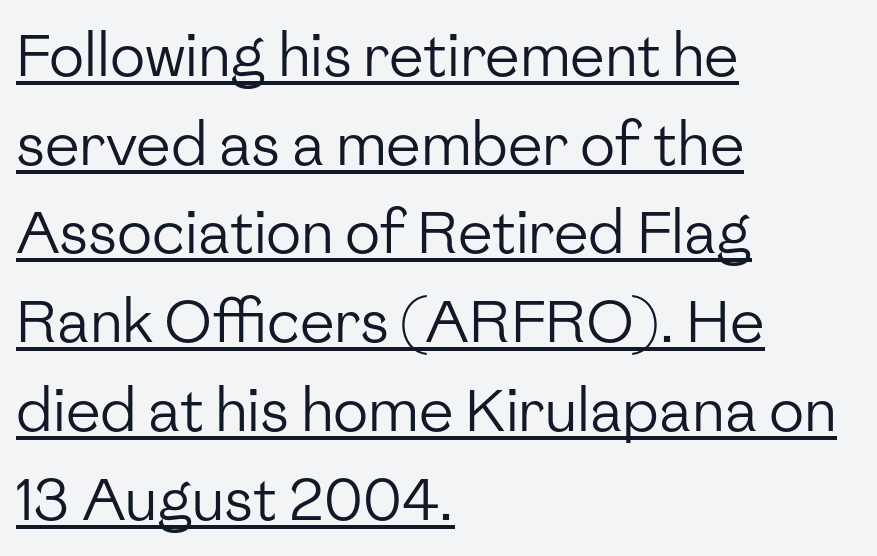
Q: Is the text bold? A: No.
Q: Is the text italic (slanted)? A: No, it is upright.
Q: Is the typeface a serif or a sans-serif typeface? A: Sans-serif.
Q: Is the text underlined? A: Yes.
Q: How is the paragraph aligned? A: Left-aligned.
Q: Is the spacing between letters normal or unusually wide? A: Normal.
Q: Is the spacing between lines tight, normal or loose? A: Normal.
Q: Width (condensed, normal, or wide)? A: Normal.
Q: Stroke contrast? A: Low.
Q: x-height? A: Medium.
Q: Monospaced? A: No.
